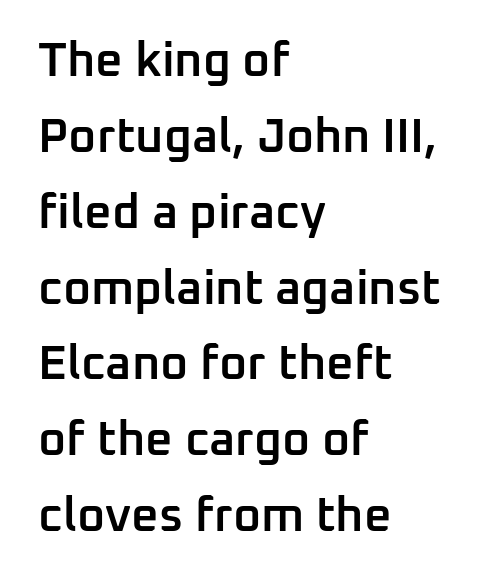
{"serif": "no", "italic": "no", "bold": "semi", "weight": "semibold", "width": "normal", "stroke_contrast": "low", "x_height": "medium", "monospaced": "no", "underline": "no", "align": "left", "line_spacing": "normal", "line_spacing_ratio": 1.58, "letter_spacing": "normal", "letter_spacing_em": 0.0, "glyph_px": 48}
